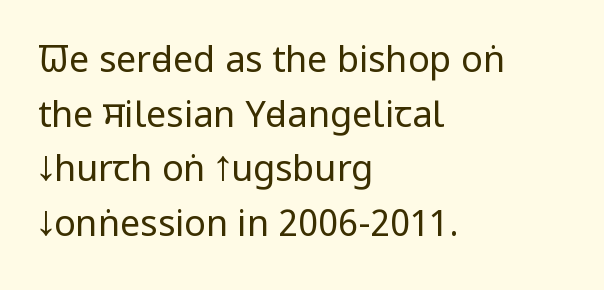
The image shows 36 px regular-weight, condensed sans-serif type, upright; set left-aligned, normal line spacing (1.52x), normal letter spacing, not underlined; low stroke contrast and a large x-height.
